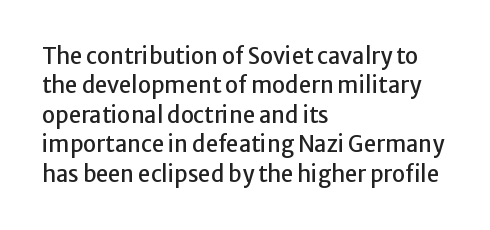
The image shows 22 px text type, upright; set left-aligned, normal line spacing (1.34x), normal letter spacing, not underlined.
